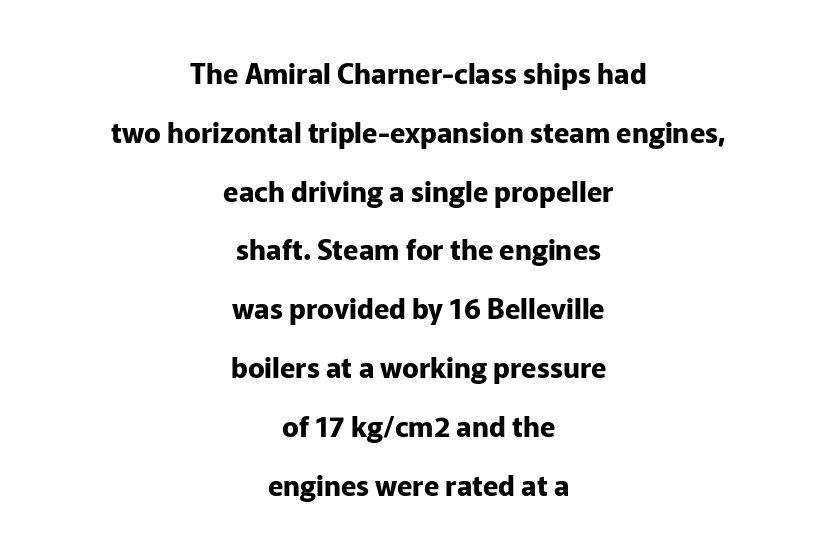
Q: Is the text bold? A: Yes.
Q: Is the text italic (slanted)? A: No, it is upright.
Q: Is the typeface a serif or a sans-serif typeface? A: Sans-serif.
Q: Is the text underlined? A: No.
Q: How is the paragraph aligned? A: Centered.
Q: Is the spacing between letters normal or unusually wide? A: Normal.
Q: Is the spacing between lines tight, normal or loose? A: Loose.
Q: Width (condensed, normal, or wide)? A: Normal.
Q: Stroke contrast? A: Low.
Q: x-height? A: Medium.
Q: Monospaced? A: No.
